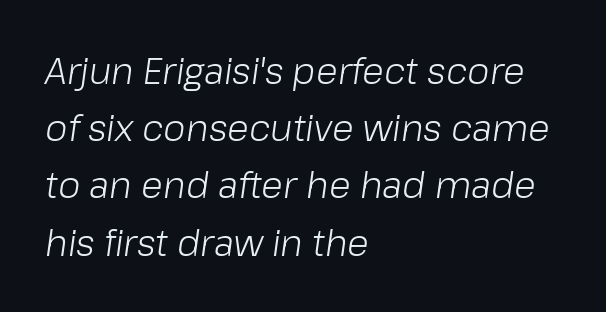
{"italic": "yes", "lean": "right", "slant_degrees": 8, "bold": "no", "weight": "light", "width": "normal", "stroke_contrast": "low", "x_height": "medium", "monospaced": "no", "underline": "no", "align": "left", "line_spacing": "normal", "line_spacing_ratio": 1.59, "letter_spacing": "normal", "letter_spacing_em": 0.0, "glyph_px": 36}
